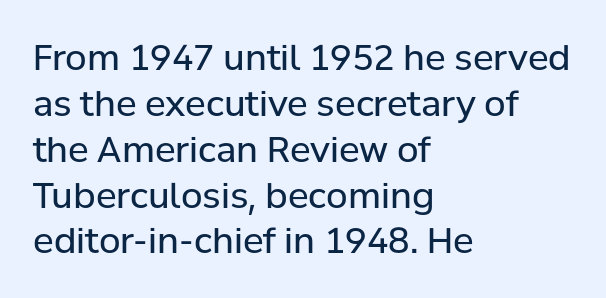
{"serif": "no", "italic": "no", "bold": "no", "weight": "regular", "width": "normal", "stroke_contrast": "low", "x_height": "medium", "monospaced": "no", "underline": "no", "align": "left", "line_spacing": "normal", "line_spacing_ratio": 1.31, "letter_spacing": "normal", "letter_spacing_em": 0.0, "glyph_px": 35}
